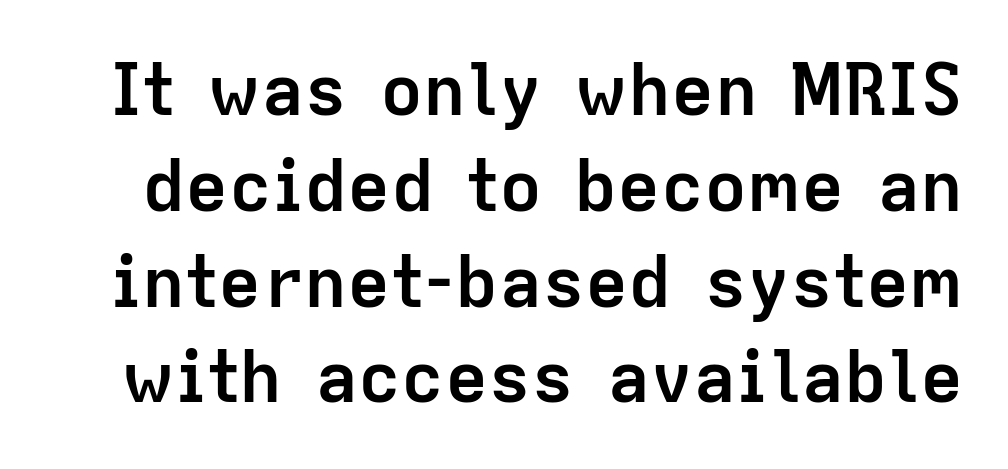
{"serif": "no", "italic": "no", "bold": "yes", "weight": "semibold", "width": "normal", "stroke_contrast": "low", "x_height": "medium", "monospaced": "no", "underline": "no", "line_spacing": "normal", "line_spacing_ratio": 1.33, "letter_spacing": "normal", "letter_spacing_em": 0.0, "glyph_px": 72}
